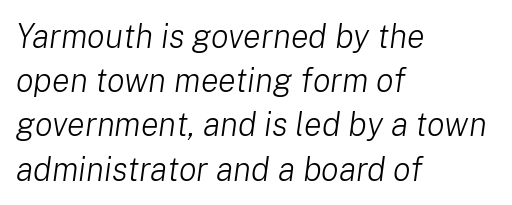
The passage shown stacks its lines at a standard gap. The rendering keeps characters at their native spacing. Has an underline been added? It has not. You could not count columns in this text — the font is proportionally spaced. The passage shown leans; its letterforms are oblique. The strokes are not fattened; the text isn't bold.
